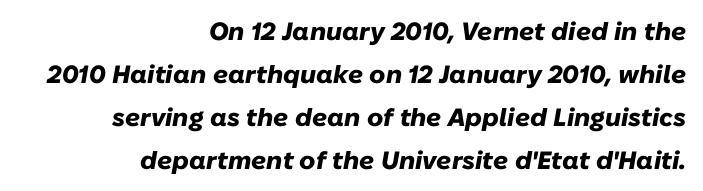
{"italic": "yes", "lean": "right", "slant_degrees": 10, "bold": "yes", "underline": "no", "align": "right", "line_spacing_ratio": 1.72, "letter_spacing": "normal", "letter_spacing_em": 0.0, "glyph_px": 25}
